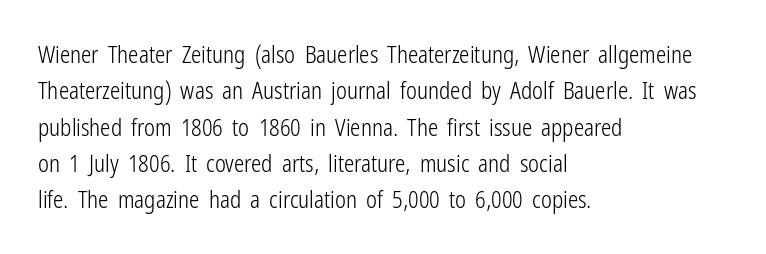
{"italic": "no", "bold": "no", "underline": "no", "align": "left", "line_spacing": "normal", "line_spacing_ratio": 1.58, "letter_spacing": "normal", "letter_spacing_em": 0.0, "glyph_px": 23}
